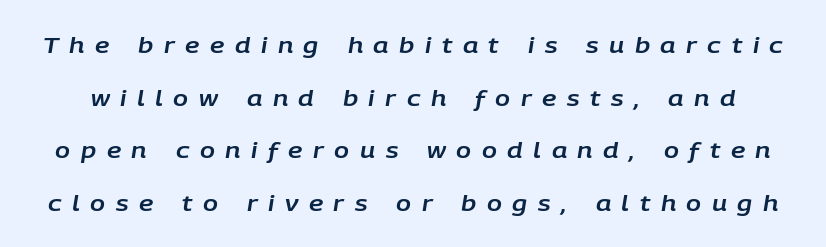
Q: Is the text italic (slanted)? A: Yes, it leans right by about 9 degrees.
Q: Is the text underlined? A: No.
Q: Is the spacing between letters normal or unusually wide? A: Unusually wide.
Q: Is the spacing between lines tight, normal or loose? A: Loose.
